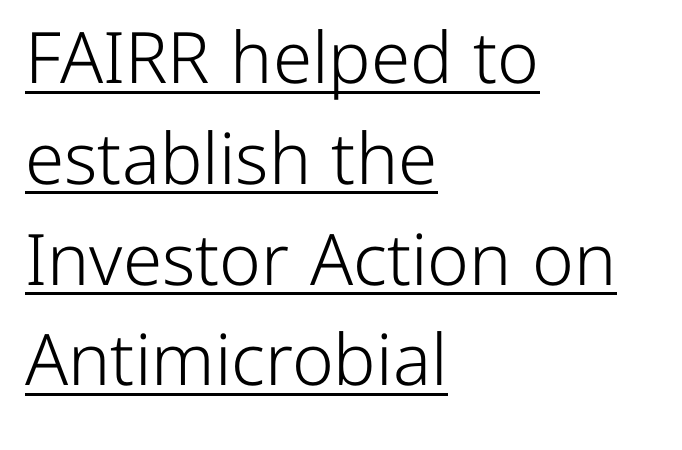
Rendered with straight, roman letterforms. Successive baselines arrive at the customary interval. Typeset ragged right — the left edge is the straight one. Underlined type.
